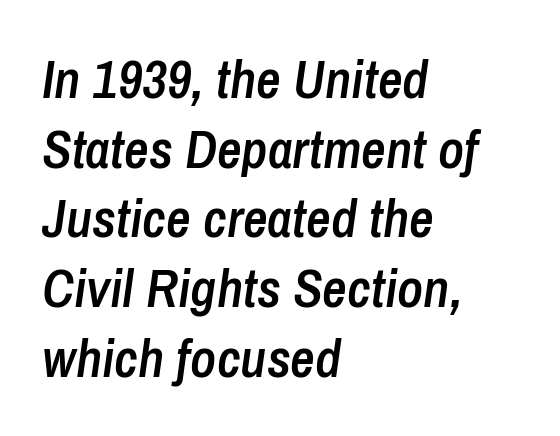
Q: Is the text bold? A: Semi-bold.
Q: Is the text italic (slanted)? A: Yes, it leans right by about 8 degrees.
Q: Is the text underlined? A: No.
Q: How is the paragraph aligned? A: Left-aligned.
Q: Is the spacing between letters normal or unusually wide? A: Normal.
Q: Is the spacing between lines tight, normal or loose? A: Normal.
Q: Width (condensed, normal, or wide)? A: Condensed.
Q: Stroke contrast? A: Low.
Q: x-height? A: Medium.
Q: Monospaced? A: No.
